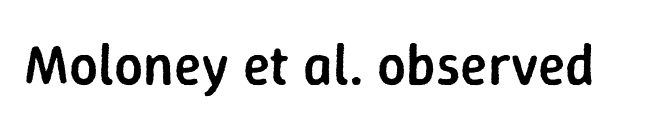
The image shows 57 px semibold sans-serif type, upright; set normal letter spacing, not underlined; low stroke contrast and a medium x-height.
